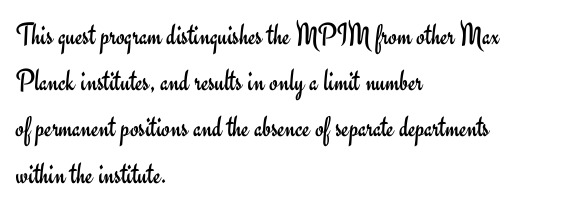
Q: Is the text bold? A: No.
Q: Is the text italic (slanted)? A: Yes.
Q: Is the typeface a serif or a sans-serif typeface? A: Sans-serif.
Q: Is the text underlined? A: No.
Q: How is the paragraph aligned? A: Left-aligned.
Q: Is the spacing between letters normal or unusually wide? A: Normal.
Q: Is the spacing between lines tight, normal or loose? A: Normal.
Q: Width (condensed, normal, or wide)? A: Normal.
Q: Stroke contrast? A: Low.
Q: x-height? A: Small.
Q: Monospaced? A: No.
